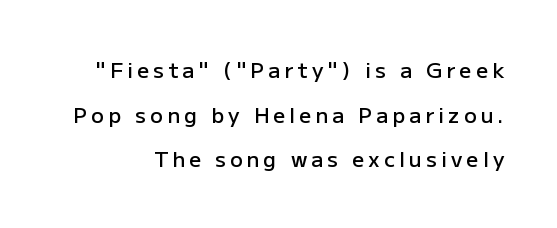
{"italic": "no", "bold": "semi", "underline": "no", "line_spacing": "loose", "line_spacing_ratio": 2.13, "letter_spacing": "wide", "letter_spacing_em": 0.2, "glyph_px": 21}
